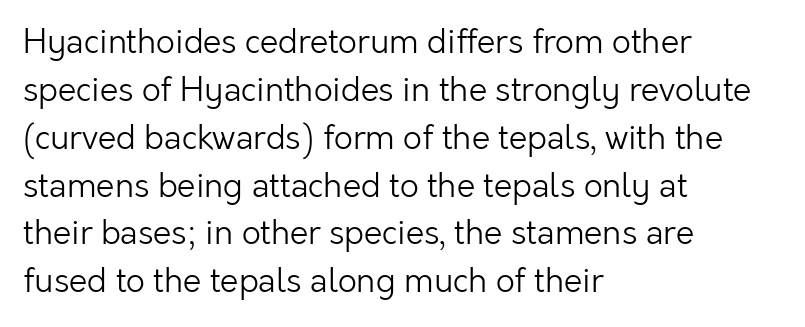
The image shows 33 px light sans-serif type, upright; set left-aligned, normal line spacing (1.45x), normal letter spacing, not underlined; low stroke contrast and a medium x-height.
